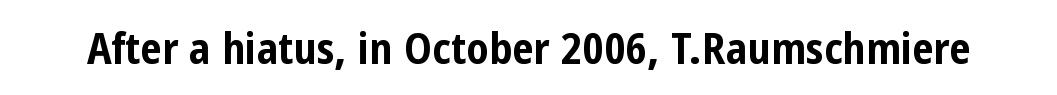
{"serif": "no", "italic": "no", "bold": "yes", "weight": "bold", "width": "condensed", "stroke_contrast": "low", "x_height": "medium", "monospaced": "no", "underline": "no", "letter_spacing": "normal", "letter_spacing_em": 0.0, "glyph_px": 43}
